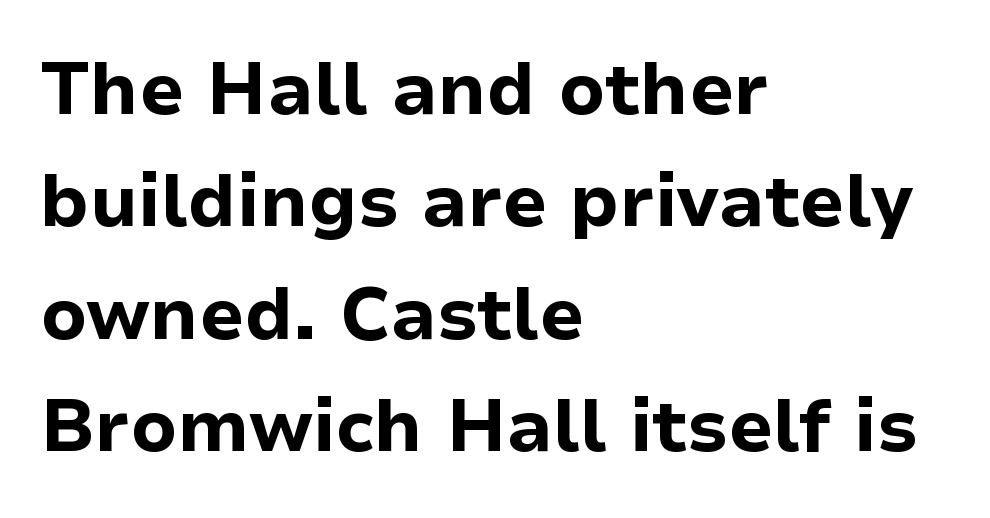
This rendering features lettering with no underline. The vertical gap from one line to the next is medium. The font family rendered here belongs to the sans-serif group. Every character sits straight up, as roman type does. Each letter keeps its own natural width here, so spacing adapts to shape.
